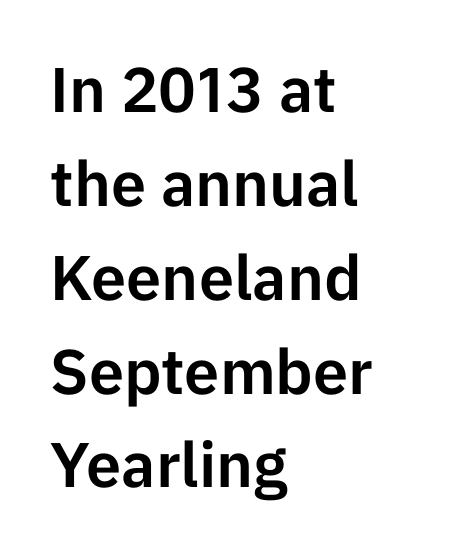
Q: Is the text italic (slanted)? A: No, it is upright.
Q: Is the typeface a serif or a sans-serif typeface? A: Sans-serif.
Q: Is the text underlined? A: No.
Q: How is the paragraph aligned? A: Left-aligned.
Q: Is the spacing between letters normal or unusually wide? A: Normal.
Q: Is the spacing between lines tight, normal or loose? A: Normal.
Q: Width (condensed, normal, or wide)? A: Normal.
Q: Stroke contrast? A: Low.
Q: x-height? A: Medium.
Q: Monospaced? A: No.
